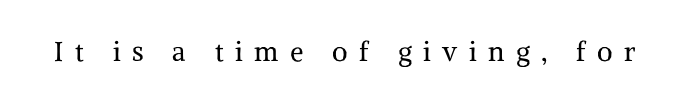
Q: Is the text bold? A: No.
Q: Is the text italic (slanted)? A: No, it is upright.
Q: Is the text underlined? A: No.
Q: Is the spacing between letters normal or unusually wide? A: Unusually wide.
